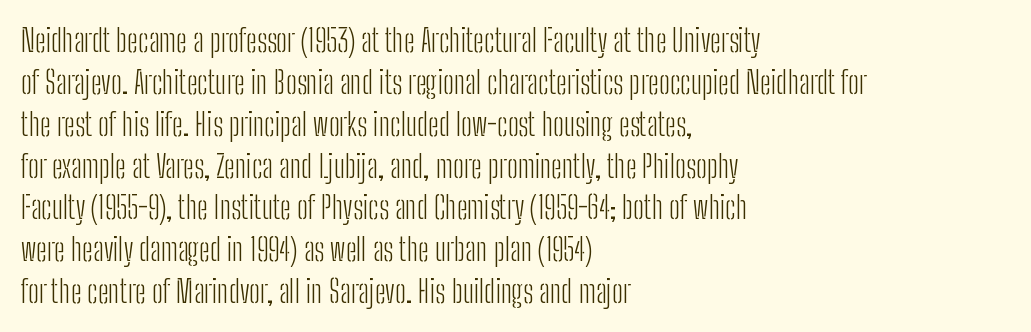
Q: Is the text bold? A: No.
Q: Is the text italic (slanted)? A: No, it is upright.
Q: Is the typeface a serif or a sans-serif typeface? A: Sans-serif.
Q: Is the text underlined? A: No.
Q: How is the paragraph aligned? A: Left-aligned.
Q: Is the spacing between letters normal or unusually wide? A: Normal.
Q: Is the spacing between lines tight, normal or loose? A: Normal.
Q: Width (condensed, normal, or wide)? A: Condensed.
Q: Stroke contrast? A: Low.
Q: x-height? A: Medium.
Q: Monospaced? A: No.
